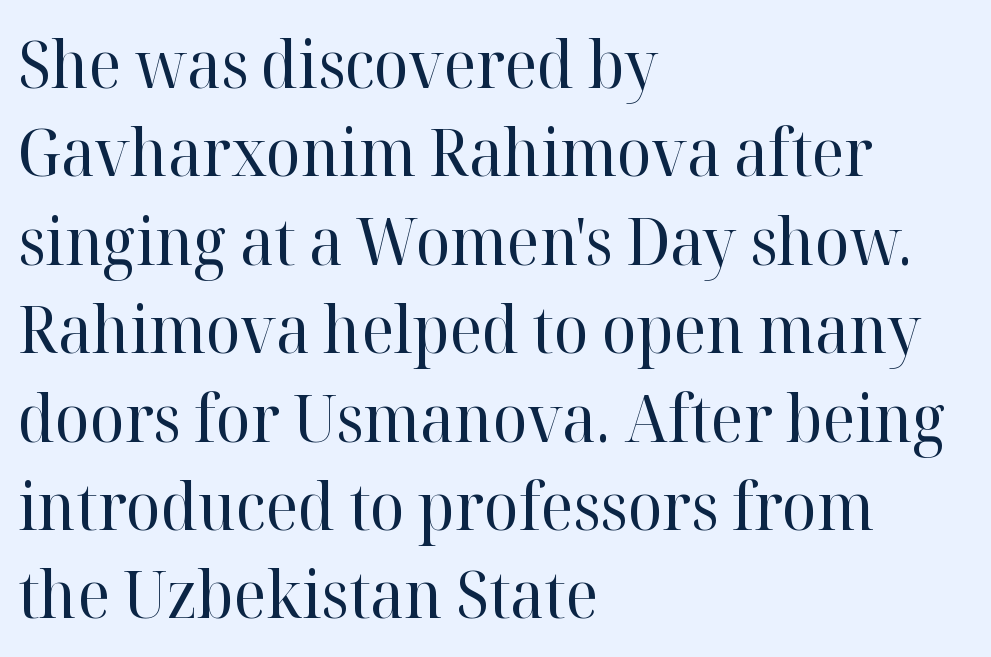
The image shows 65 px regular-weight serif type, upright; set left-aligned, normal line spacing (1.36x), normal letter spacing, not underlined; high stroke contrast and a medium x-height.
